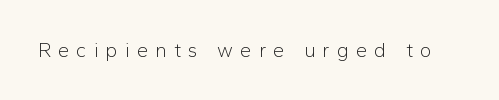
Is the type heavy? It reads as light-to-regular instead. The baseline area is clear. This rendering widens character spacing well past its baseline value. Tall strokes in this sample are plumb rather than angled.
